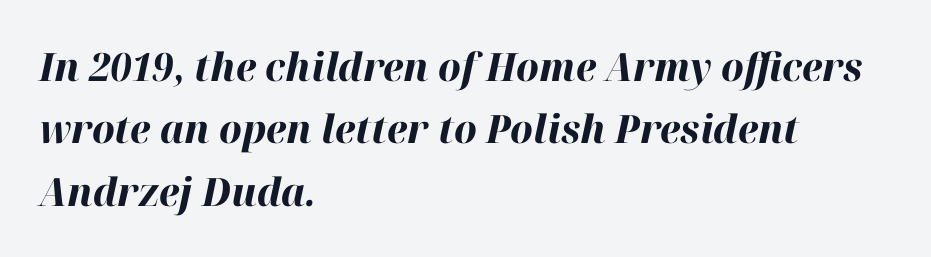
{"italic": "yes", "lean": "right", "slant_degrees": 12, "bold": "yes", "weight": "bold", "width": "normal", "stroke_contrast": "high", "x_height": "medium", "monospaced": "no", "underline": "no", "align": "left", "line_spacing": "normal", "line_spacing_ratio": 1.6, "letter_spacing": "normal", "letter_spacing_em": 0.0, "glyph_px": 39}
